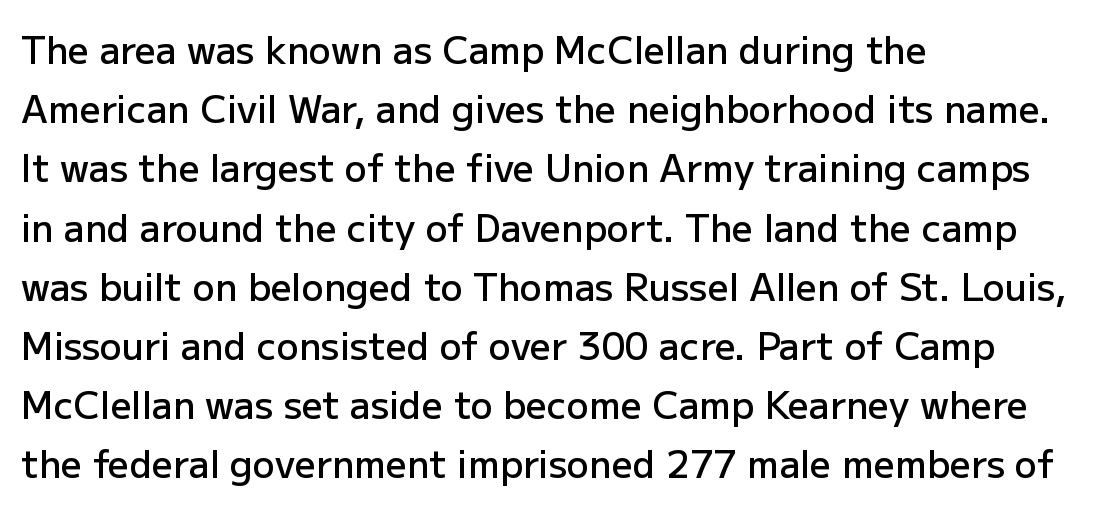
Underline: absent. The space between consecutive lines is moderate. A student would call this left alignment; a typographer would say flush left, rag right. Stroke terminals: plain, sans-serif.
